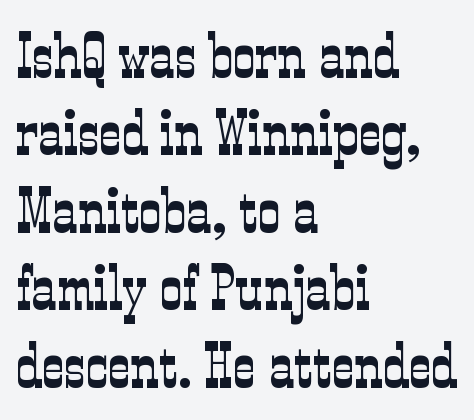
Typeset ragged right — the left edge is the straight one. Weight: in the light-to-regular range. Spacing verdict: proportional, widths tailored to each character. Quick note: not italic, upright. Between one letter and the next there's only the usual sliver of space.
